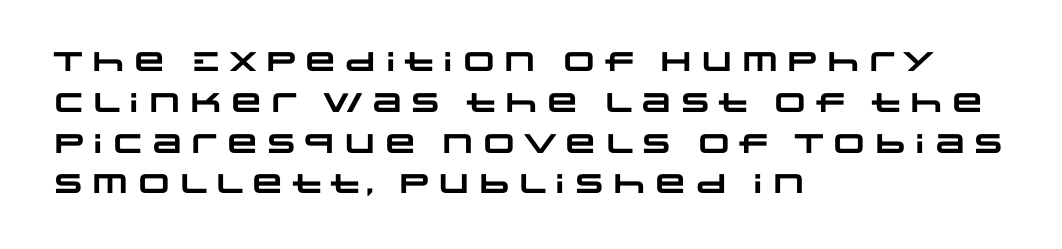
The image shows 27 px bold type; set left-aligned, normal line spacing (1.51x), normal letter spacing, not underlined.
